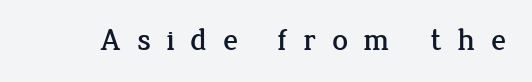
The image shows 31 px serif type, upright; set unusually wide letter spacing (+0.5 em), not underlined; low stroke contrast and a medium x-height.
